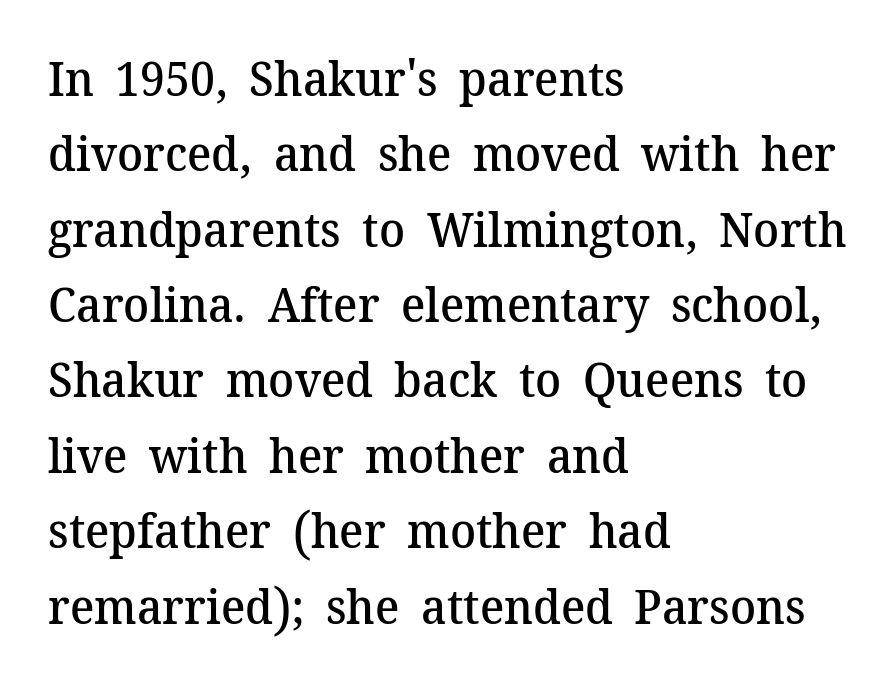
The image shows 48 px semibold serif type, upright; set left-aligned, normal line spacing (1.57x), normal letter spacing, not underlined; medium stroke contrast and a medium x-height.
